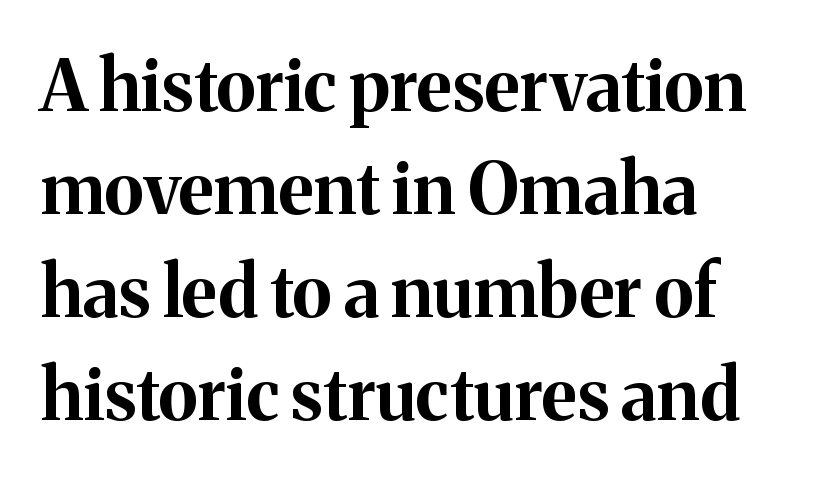
Q: Is the text bold? A: Yes.
Q: Is the text italic (slanted)? A: No, it is upright.
Q: Is the typeface a serif or a sans-serif typeface? A: Serif.
Q: Is the text underlined? A: No.
Q: How is the paragraph aligned? A: Left-aligned.
Q: Is the spacing between letters normal or unusually wide? A: Normal.
Q: Is the spacing between lines tight, normal or loose? A: Normal.
Q: Width (condensed, normal, or wide)? A: Normal.
Q: Stroke contrast? A: Medium.
Q: x-height? A: Medium.
Q: Monospaced? A: No.
